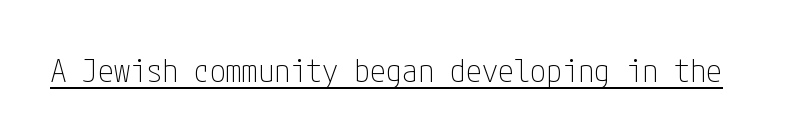
Q: Is the text bold? A: No.
Q: Is the text italic (slanted)? A: No, it is upright.
Q: Is the typeface a serif or a sans-serif typeface? A: Sans-serif.
Q: Is the text underlined? A: Yes.
Q: Is the spacing between letters normal or unusually wide? A: Normal.
Q: Width (condensed, normal, or wide)? A: Condensed.
Q: Stroke contrast? A: Low.
Q: x-height? A: Medium.
